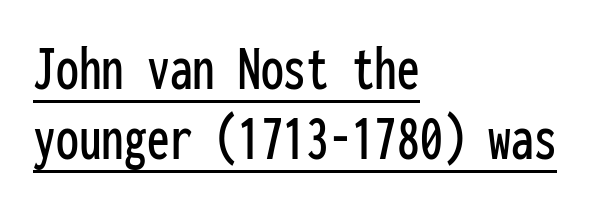
Q: Is the text italic (slanted)? A: No, it is upright.
Q: Is the typeface a serif or a sans-serif typeface? A: Sans-serif.
Q: Is the text underlined? A: Yes.
Q: How is the paragraph aligned? A: Left-aligned.
Q: Is the spacing between letters normal or unusually wide? A: Normal.
Q: Is the spacing between lines tight, normal or loose? A: Tight.
Q: Width (condensed, normal, or wide)? A: Condensed.
Q: Stroke contrast? A: Low.
Q: x-height? A: Medium.
Q: Monospaced? A: Yes.
